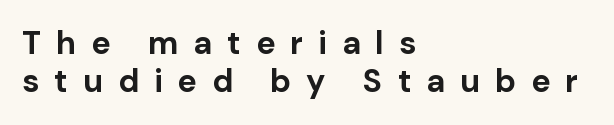
The image shows 32 px bold sans-serif type, upright; set left-aligned, line spacing 1.19x, unusually wide letter spacing (+0.47 em), not underlined; low stroke contrast and a medium x-height.
